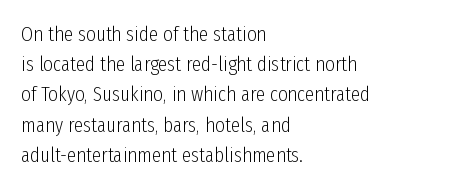
Q: Is the text bold? A: No.
Q: Is the text italic (slanted)? A: No, it is upright.
Q: Is the text underlined? A: No.
Q: How is the paragraph aligned? A: Left-aligned.
Q: Is the spacing between letters normal or unusually wide? A: Normal.
Q: Is the spacing between lines tight, normal or loose? A: Normal.
